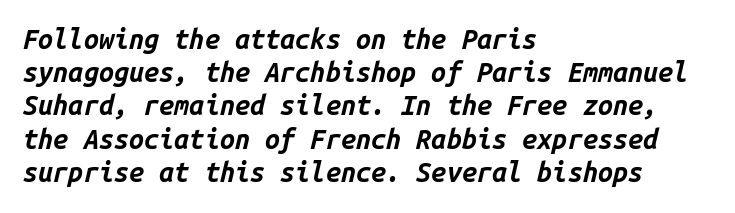
Q: Is the text bold? A: Yes.
Q: Is the text italic (slanted)? A: Yes, it leans right by about 14 degrees.
Q: Is the text underlined? A: No.
Q: How is the paragraph aligned? A: Left-aligned.
Q: Is the spacing between letters normal or unusually wide? A: Normal.
